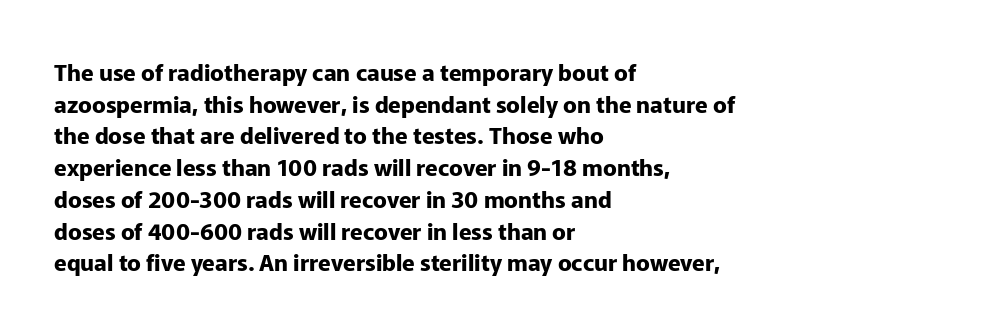
The lines are quadded left. Regular leading. Nothing unusual about the tracking: characters are spaced as the font intends. The font is running at its bold setting. Tall strokes in this sample are plumb rather than angled.
